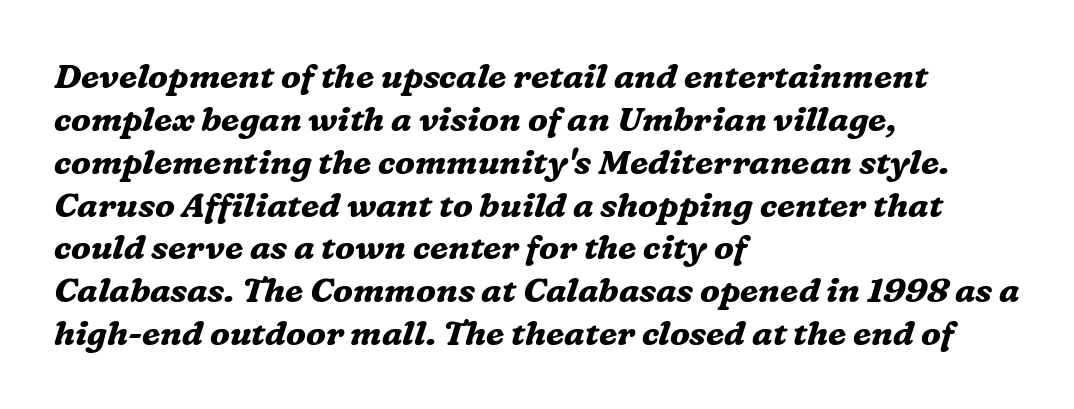
The image shows 34 px bold serif type, italic (leaning right); set left-aligned, normal line spacing (1.26x), normal letter spacing, not underlined; medium stroke contrast and a medium x-height.
